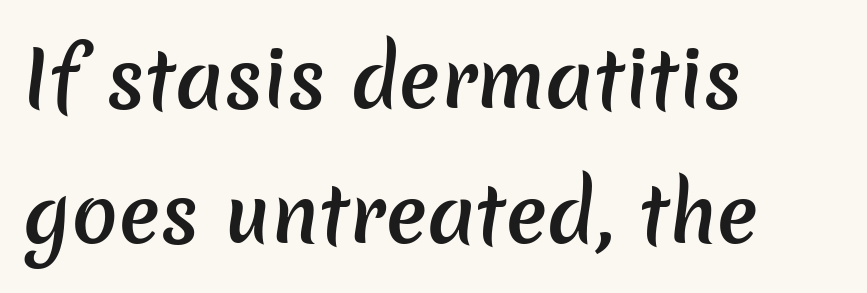
Q: Is the text bold? A: Semi-bold.
Q: Is the typeface a serif or a sans-serif typeface? A: Sans-serif.
Q: Is the text underlined? A: No.
Q: How is the paragraph aligned? A: Left-aligned.
Q: Is the spacing between letters normal or unusually wide? A: Normal.
Q: Width (condensed, normal, or wide)? A: Normal.
Q: Stroke contrast? A: Low.
Q: x-height? A: Medium.
Q: Monospaced? A: No.
